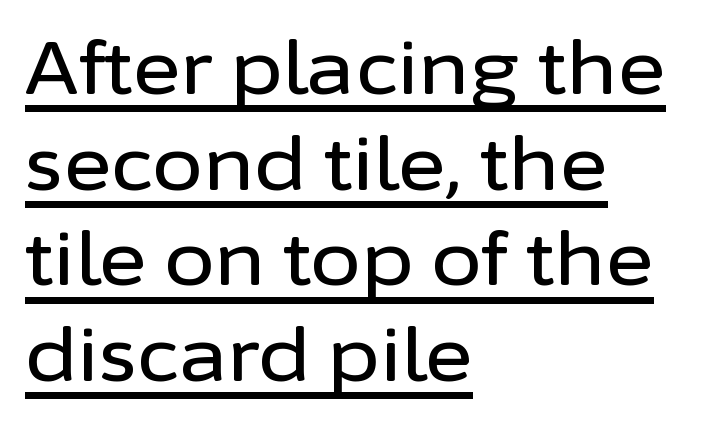
{"serif": "no", "italic": "no", "width": "normal", "stroke_contrast": "low", "x_height": "medium", "monospaced": "no", "underline": "yes", "align": "left", "line_spacing": "normal", "line_spacing_ratio": 1.31, "letter_spacing": "normal", "letter_spacing_em": 0.0, "glyph_px": 73}
